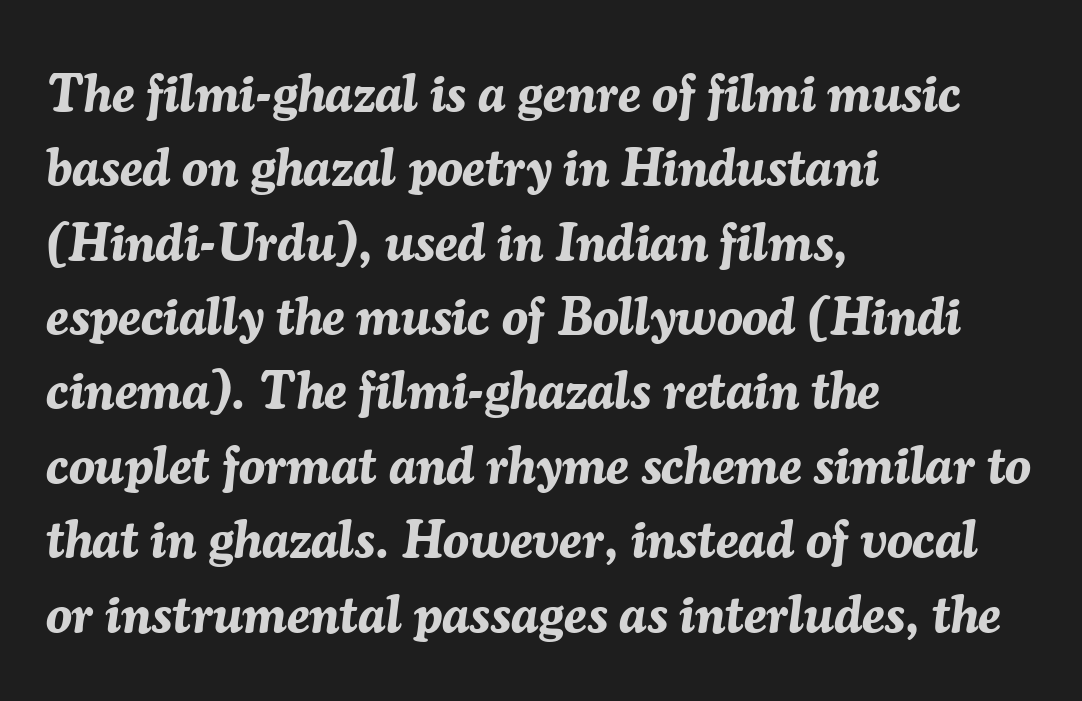
{"italic": "yes", "lean": "right", "slant_degrees": 7, "bold": "yes", "weight": "bold", "width": "normal", "stroke_contrast": "medium", "x_height": "medium", "monospaced": "no", "underline": "no", "align": "left", "line_spacing": "normal", "line_spacing_ratio": 1.43, "letter_spacing": "normal", "letter_spacing_em": 0.0, "glyph_px": 52}
